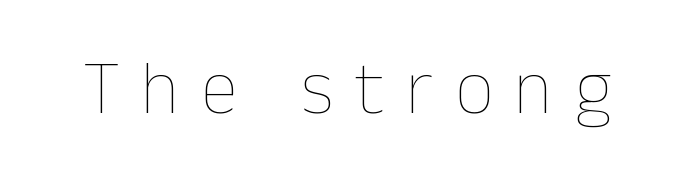
{"italic": "no", "bold": "no", "weight": "thin", "width": "normal", "stroke_contrast": "low", "x_height": "medium", "monospaced": "no", "underline": "no", "letter_spacing": "wide", "letter_spacing_em": 0.28, "glyph_px": 76}
